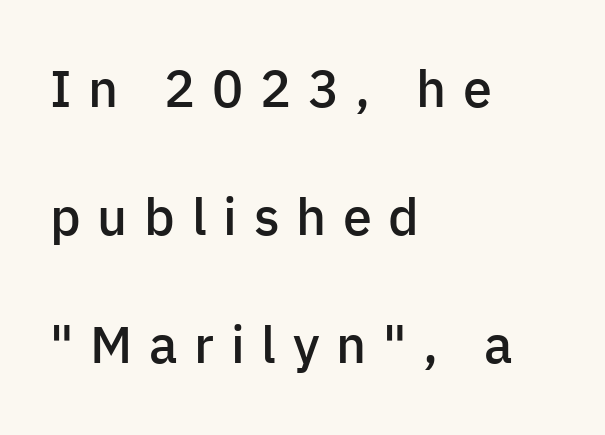
Type without underlining. Characters follow at a spacing far wider than the type designer built in. Varying glyph widths throughout — classic text-font behaviour. The specimen reads as upright at a glance. The line-height multiplier appears high, well above default.
